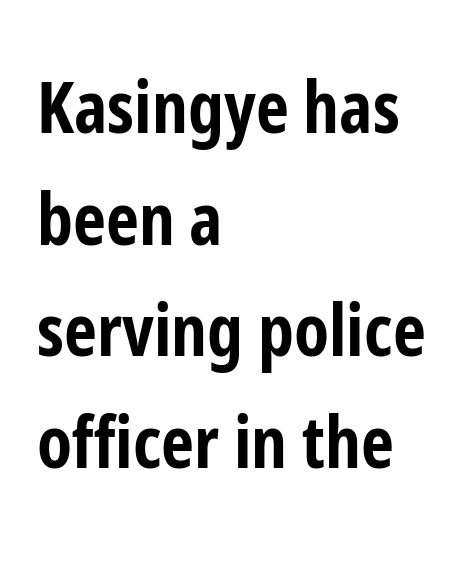
The rendering shows plain stroke endings on the letterforms — a sans-serif design. The paragraph shown leans on its left margin. Is the type bold? Yes — the strokes are clearly thick and heavy. Think of a printed novel: that variable character pitch is what you see here. Lines of text with bare space underneath.
